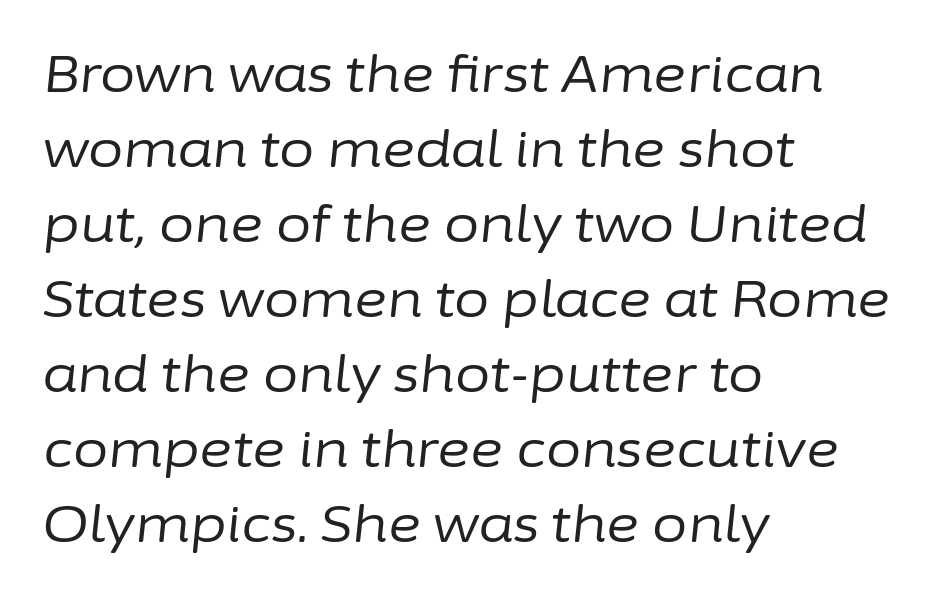
The image shows 51 px regular-weight type, italic (leaning right); set left-aligned, normal line spacing (1.47x), normal letter spacing, not underlined; low stroke contrast and a medium x-height.
